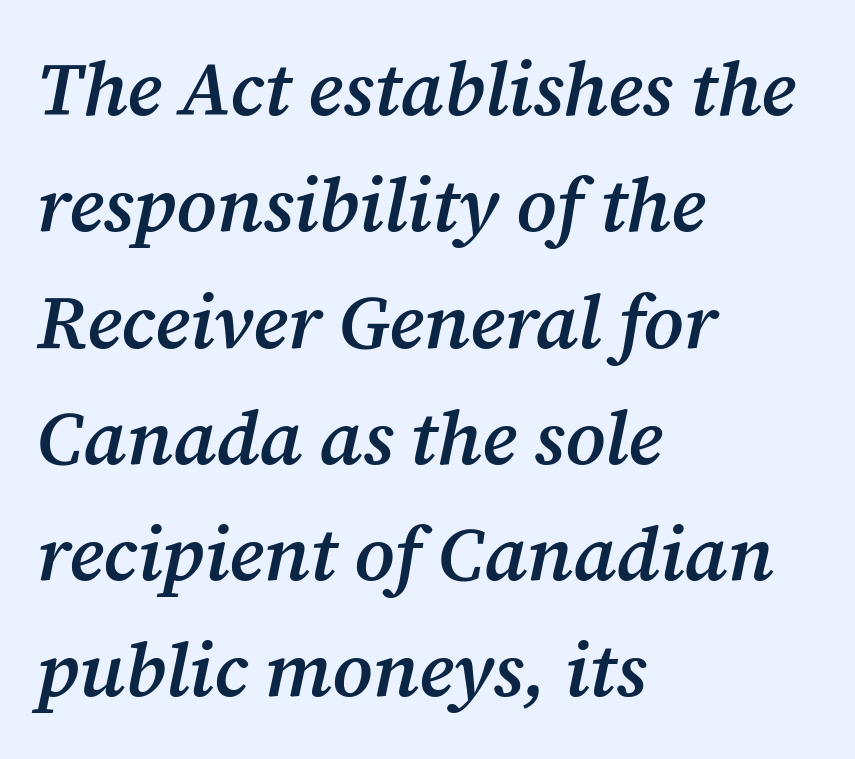
Q: Is the text bold? A: Semi-bold.
Q: Is the text italic (slanted)? A: Yes, it leans right by about 12 degrees.
Q: Is the typeface a serif or a sans-serif typeface? A: Serif.
Q: Is the text underlined? A: No.
Q: How is the paragraph aligned? A: Left-aligned.
Q: Is the spacing between letters normal or unusually wide? A: Normal.
Q: Is the spacing between lines tight, normal or loose? A: Normal.
Q: Width (condensed, normal, or wide)? A: Normal.
Q: Stroke contrast? A: Medium.
Q: x-height? A: Medium.
Q: Monospaced? A: No.
